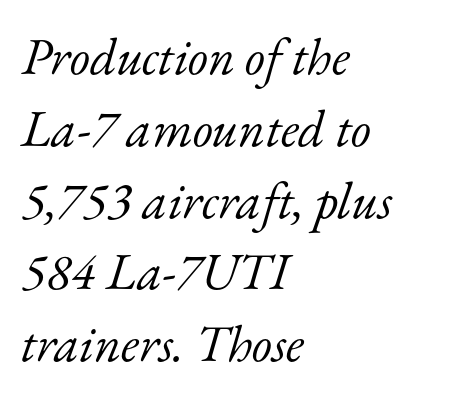
{"serif": "yes", "italic": "yes", "lean": "right", "slant_degrees": 17, "bold": "no", "weight": "light", "width": "normal", "stroke_contrast": "low", "x_height": "small", "monospaced": "no", "underline": "no", "align": "left", "line_spacing": "normal", "line_spacing_ratio": 1.38, "letter_spacing": "normal", "letter_spacing_em": 0.0, "glyph_px": 52}
